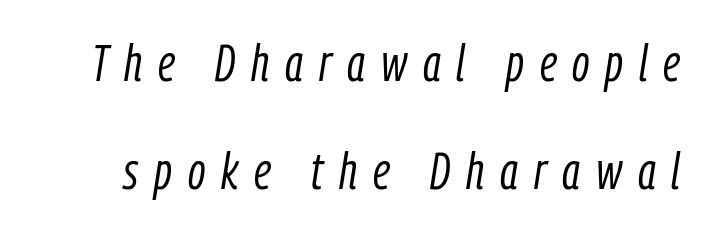
{"italic": "yes", "lean": "right", "slant_degrees": 9, "bold": "no", "weight": "light", "width": "condensed", "stroke_contrast": "low", "x_height": "medium", "monospaced": "no", "underline": "no", "line_spacing": "loose", "line_spacing_ratio": 2.12, "letter_spacing": "wide", "letter_spacing_em": 0.31, "glyph_px": 51}
